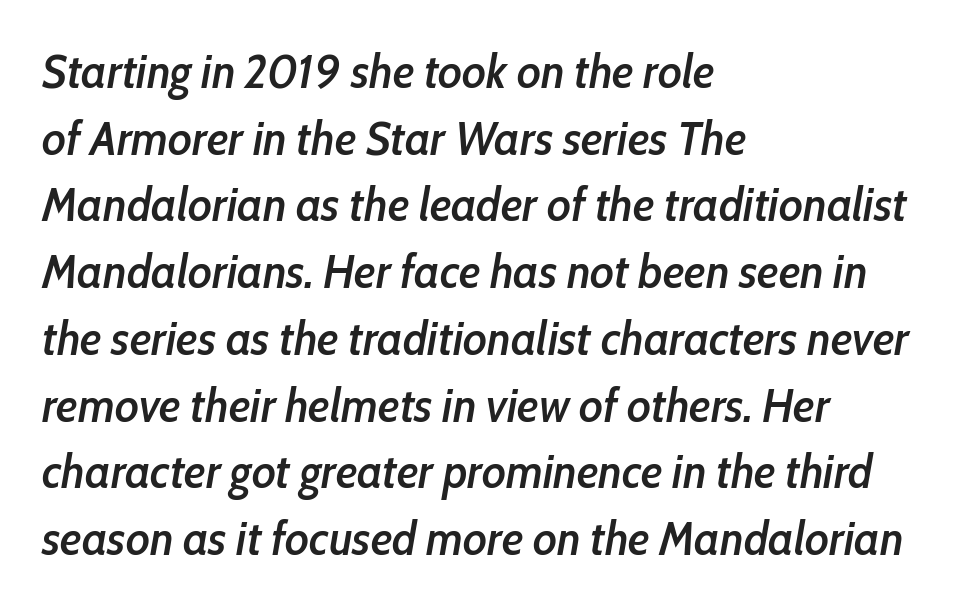
The image shows 47 px semibold, condensed type, italic (leaning right); set left-aligned, normal line spacing (1.42x), normal letter spacing, not underlined; low stroke contrast and a medium x-height.
